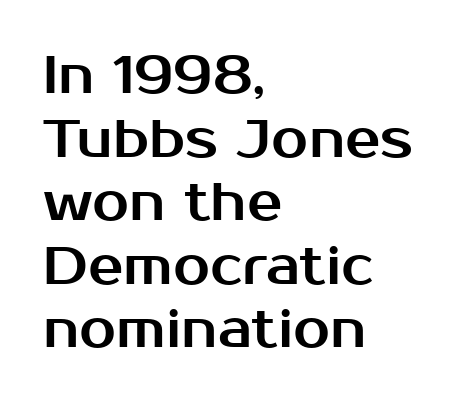
The image shows 53 px sans-serif type, upright; set left-aligned, line spacing 1.2x, normal letter spacing, not underlined; medium stroke contrast and a medium x-height.
